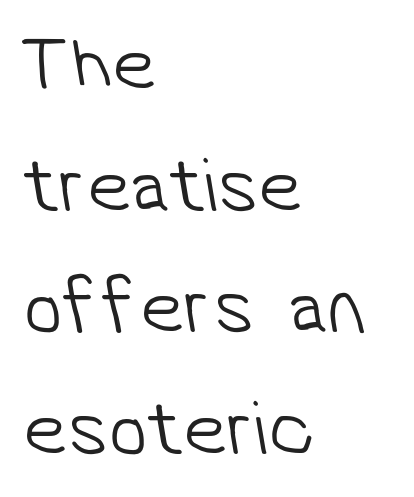
{"serif": "no", "bold": "no", "weight": "light", "width": "normal", "stroke_contrast": "low", "x_height": "medium", "monospaced": "no", "underline": "no", "align": "left", "line_spacing": "normal", "line_spacing_ratio": 1.56, "letter_spacing": "normal", "letter_spacing_em": 0.0, "glyph_px": 78}
